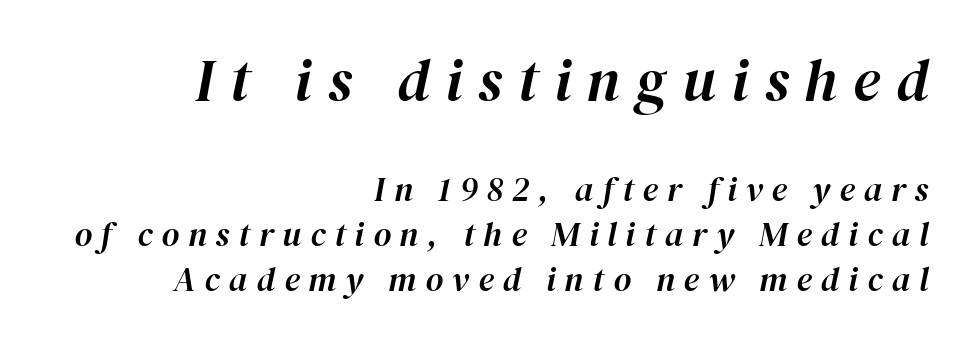
The space between consecutive lines is moderate. Character widths vary here, with narrow letters taking less room than wide ones. Is the letter spacing exaggerated? Yes — the characters are pushed far apart. These lines are set flush right with a ragged left edge. The glyphs are unaccompanied by any horizontal stroke below them.
